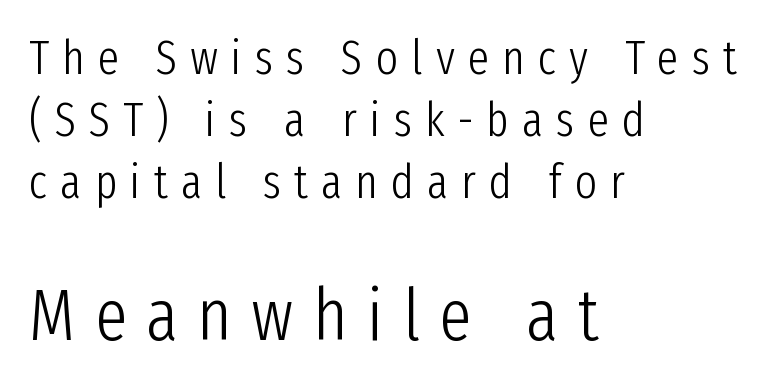
Q: Is the text bold? A: No.
Q: Is the text italic (slanted)? A: No, it is upright.
Q: Is the typeface a serif or a sans-serif typeface? A: Sans-serif.
Q: Is the text underlined? A: No.
Q: How is the paragraph aligned? A: Left-aligned.
Q: Is the spacing between letters normal or unusually wide? A: Unusually wide.
Q: Is the spacing between lines tight, normal or loose? A: Normal.
Q: Which block of text is set in a larger size, the first (top) or the second (bottom)? A: The second (bottom) one.
Q: Width (condensed, normal, or wide)? A: Condensed.
Q: Stroke contrast? A: Low.
Q: x-height? A: Medium.
Q: Monospaced? A: No.
